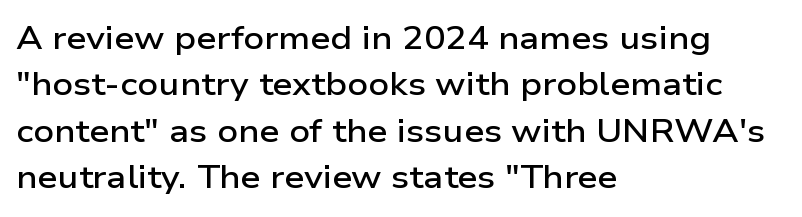
The image shows 32 px semibold, wide sans-serif type, upright; set left-aligned, normal line spacing (1.45x), normal letter spacing, not underlined; low stroke contrast and a medium x-height.
